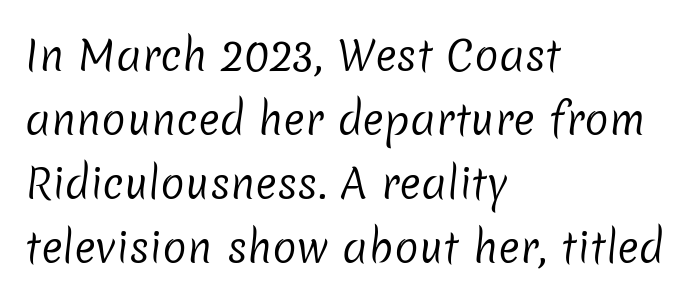
Heaviness? Minimal to ordinary, like unemphasized prose. No extra tracking has been applied to these lines. Unlike a traditional serif, this face leaves its strokes unadorned. You could not count columns in this text — the font is proportionally spaced. The zone under the glyphs is completely vacant.
